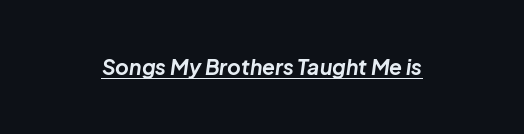
Q: Is the text bold? A: Yes.
Q: Is the text italic (slanted)? A: Yes, it leans right by about 8 degrees.
Q: Is the text underlined? A: Yes.
Q: Is the spacing between letters normal or unusually wide? A: Normal.
